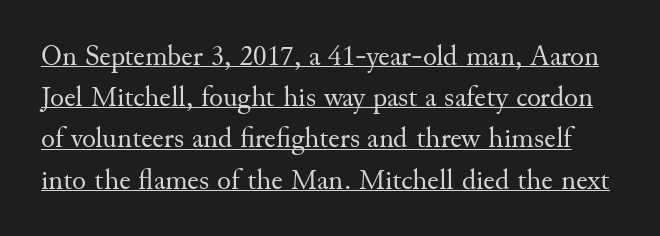
Heaviness? Minimal to ordinary, like unemphasized prose. Look at the bottom of the vertical strokes: they flare into serifs here. This sample has the flowing, uneven cadence of proportional lettering. Underline: present.
